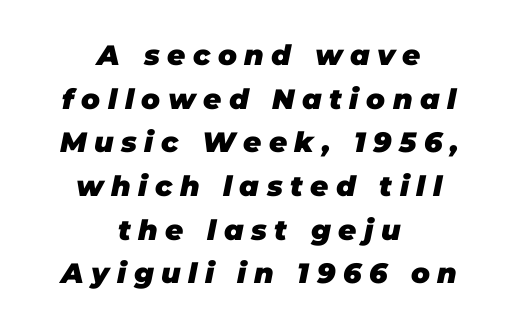
{"italic": "yes", "lean": "right", "slant_degrees": 11, "bold": "yes", "weight": "heavy", "width": "normal", "stroke_contrast": "low", "x_height": "large", "monospaced": "no", "underline": "no", "align": "center", "line_spacing": "normal", "line_spacing_ratio": 1.56, "letter_spacing": "wide", "letter_spacing_em": 0.27, "glyph_px": 28}
